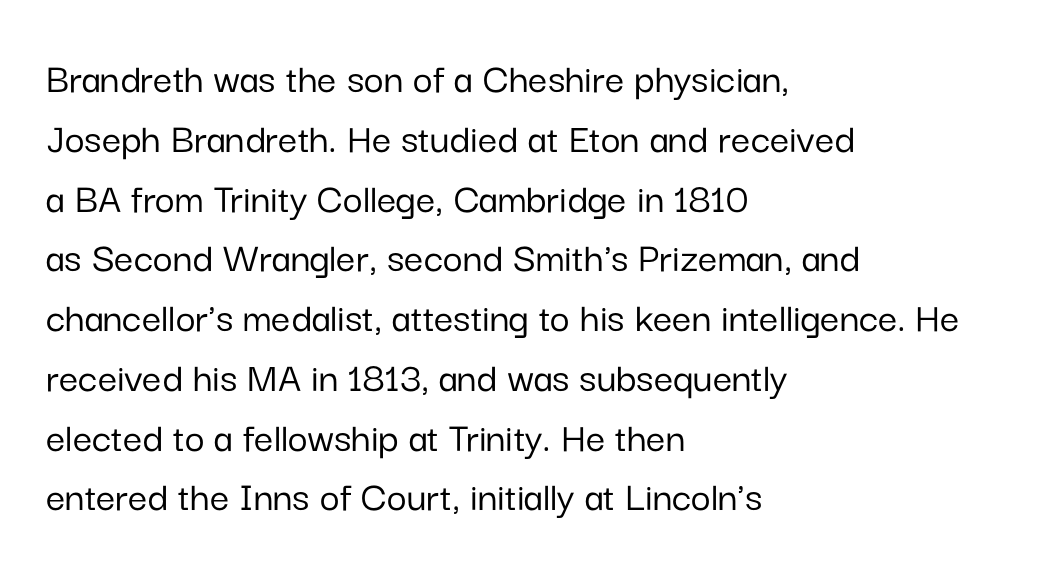
Q: Is the text italic (slanted)? A: No, it is upright.
Q: Is the typeface a serif or a sans-serif typeface? A: Sans-serif.
Q: Is the text underlined? A: No.
Q: How is the paragraph aligned? A: Left-aligned.
Q: Is the spacing between letters normal or unusually wide? A: Normal.
Q: Is the spacing between lines tight, normal or loose? A: Normal.
Q: Width (condensed, normal, or wide)? A: Normal.
Q: Stroke contrast? A: Low.
Q: x-height? A: Medium.
Q: Monospaced? A: No.
